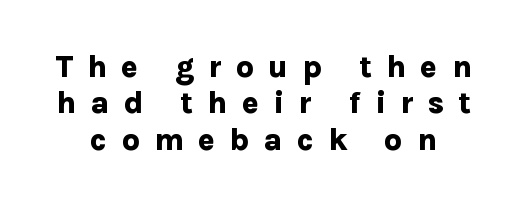
Q: Is the text bold? A: Yes.
Q: Is the text italic (slanted)? A: No, it is upright.
Q: Is the typeface a serif or a sans-serif typeface? A: Sans-serif.
Q: Is the text underlined? A: No.
Q: Is the spacing between letters normal or unusually wide? A: Unusually wide.
Q: Width (condensed, normal, or wide)? A: Normal.
Q: Stroke contrast? A: Low.
Q: x-height? A: Medium.
Q: Monospaced? A: No.
